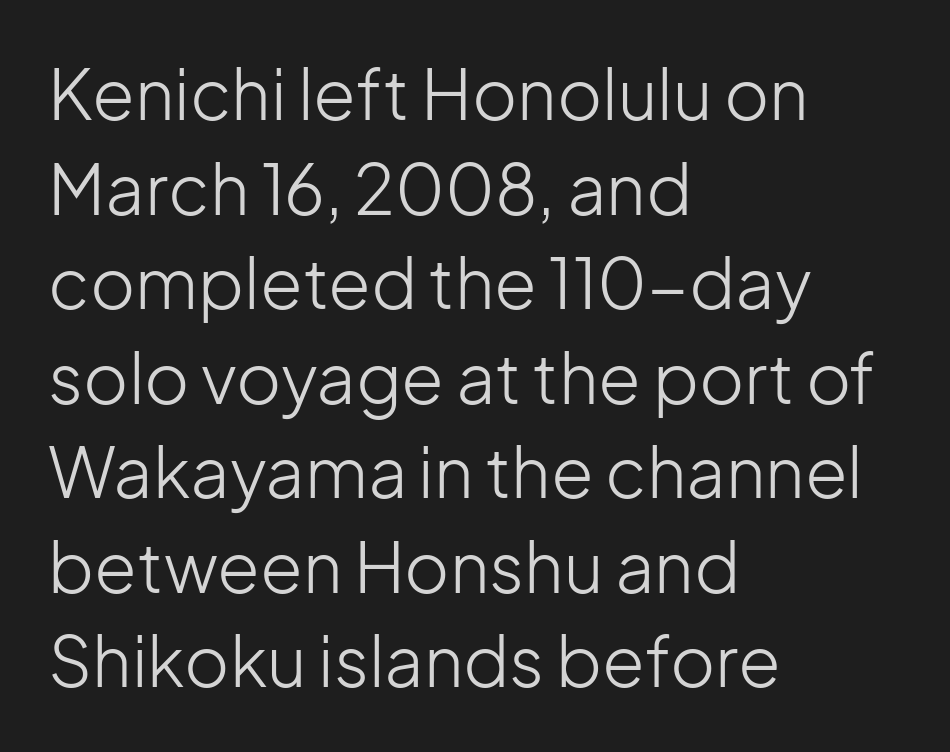
Q: Is the text bold? A: No.
Q: Is the text italic (slanted)? A: No, it is upright.
Q: Is the typeface a serif or a sans-serif typeface? A: Sans-serif.
Q: Is the text underlined? A: No.
Q: How is the paragraph aligned? A: Left-aligned.
Q: Is the spacing between letters normal or unusually wide? A: Normal.
Q: Is the spacing between lines tight, normal or loose? A: Normal.
Q: Width (condensed, normal, or wide)? A: Normal.
Q: Stroke contrast? A: Low.
Q: x-height? A: Medium.
Q: Monospaced? A: No.
